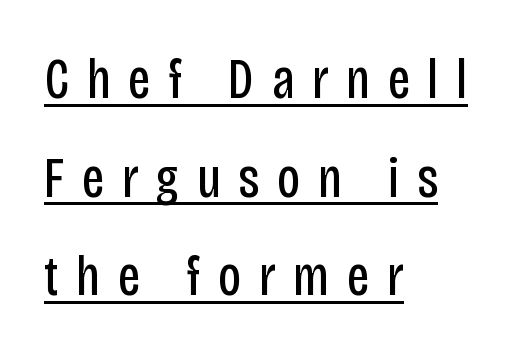
The image shows 57 px regular-weight, condensed sans-serif type, upright; set left-aligned, line spacing 1.73x, unusually wide letter spacing (+0.31 em), underlined; low stroke contrast and a large x-height.
